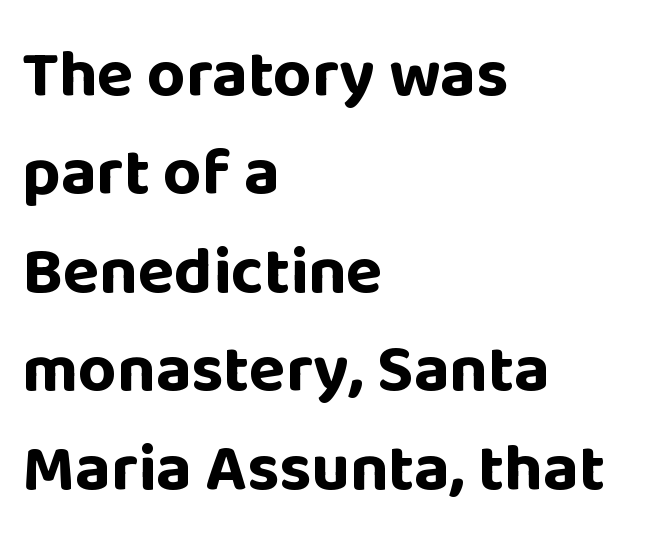
Q: Is the text bold? A: Yes.
Q: Is the text italic (slanted)? A: No, it is upright.
Q: Is the typeface a serif or a sans-serif typeface? A: Sans-serif.
Q: Is the text underlined? A: No.
Q: How is the paragraph aligned? A: Left-aligned.
Q: Is the spacing between letters normal or unusually wide? A: Normal.
Q: Is the spacing between lines tight, normal or loose? A: Normal.
Q: Width (condensed, normal, or wide)? A: Normal.
Q: Stroke contrast? A: Low.
Q: x-height? A: Large.
Q: Monospaced? A: No.
